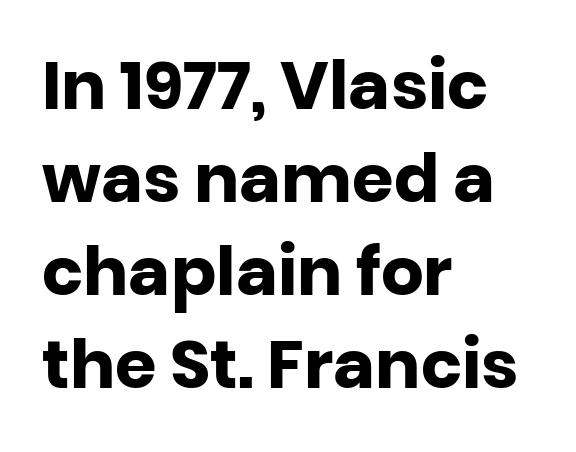
{"serif": "no", "italic": "no", "bold": "yes", "weight": "heavy", "width": "normal", "stroke_contrast": "low", "x_height": "large", "monospaced": "no", "underline": "no", "align": "left", "line_spacing": "normal", "line_spacing_ratio": 1.39, "letter_spacing": "normal", "letter_spacing_em": 0.0, "glyph_px": 67}
